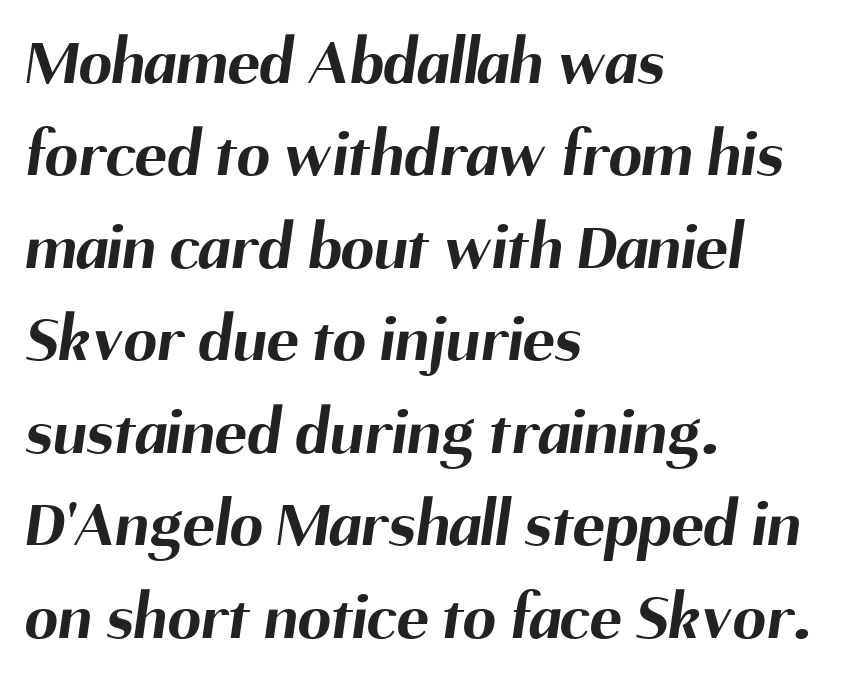
Q: Is the text bold? A: Yes.
Q: Is the typeface a serif or a sans-serif typeface? A: Sans-serif.
Q: Is the text underlined? A: No.
Q: How is the paragraph aligned? A: Left-aligned.
Q: Is the spacing between letters normal or unusually wide? A: Normal.
Q: Is the spacing between lines tight, normal or loose? A: Normal.
Q: Width (condensed, normal, or wide)? A: Normal.
Q: Stroke contrast? A: Medium.
Q: x-height? A: Medium.
Q: Monospaced? A: No.
